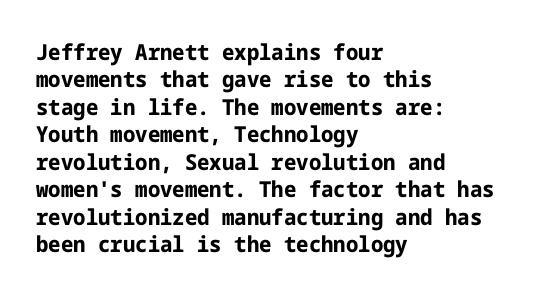
{"italic": "no", "bold": "yes", "underline": "no", "align": "left", "line_spacing": "normal", "line_spacing_ratio": 1.25, "letter_spacing": "normal", "letter_spacing_em": 0.0, "glyph_px": 22}
